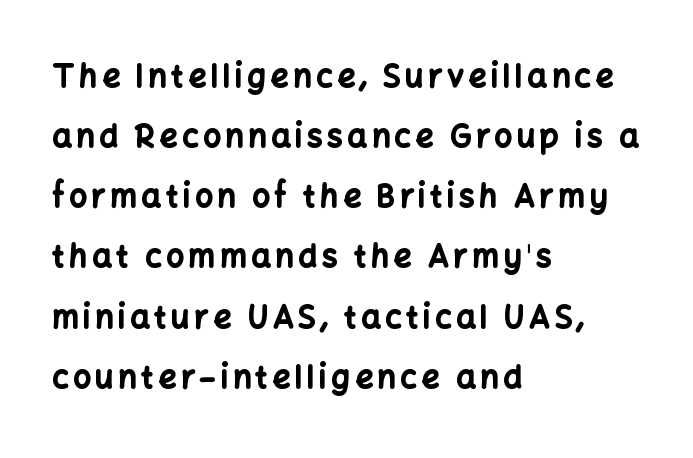
{"serif": "no", "italic": "no", "bold": "yes", "weight": "bold", "width": "normal", "stroke_contrast": "low", "x_height": "medium", "monospaced": "no", "underline": "no", "align": "left", "line_spacing": "loose", "line_spacing_ratio": 1.94, "glyph_px": 31}
